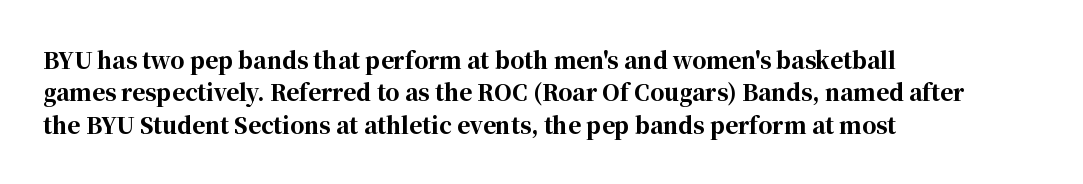
Q: Is the text bold? A: Yes.
Q: Is the text italic (slanted)? A: No, it is upright.
Q: Is the text underlined? A: No.
Q: How is the paragraph aligned? A: Left-aligned.
Q: Is the spacing between letters normal or unusually wide? A: Normal.
Q: Is the spacing between lines tight, normal or loose? A: Normal.
